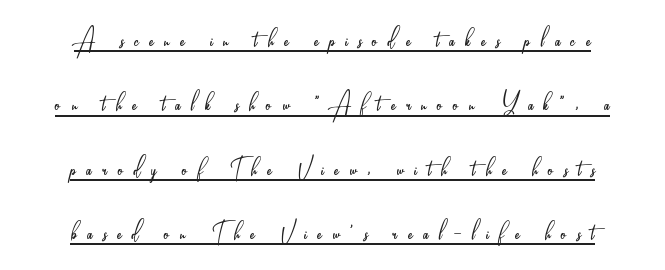
{"serif": "no", "bold": "no", "weight": "light", "width": "condensed", "stroke_contrast": "low", "x_height": "small", "monospaced": "no", "underline": "yes", "align": "center", "line_spacing": "loose", "line_spacing_ratio": 2.01, "letter_spacing": "wide", "letter_spacing_em": 0.33, "glyph_px": 32}
